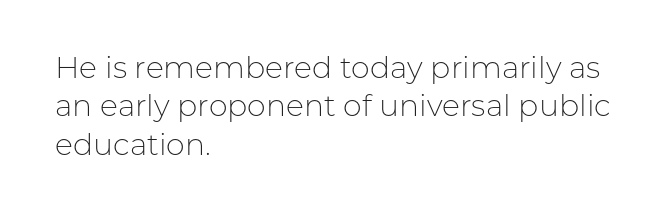
Glance below the letters and you will spot only blank space. Upright lettering throughout. Each letter's strokes conclude bluntly, with no projecting serifs. You could not count columns in this text — the font is proportionally spaced.
